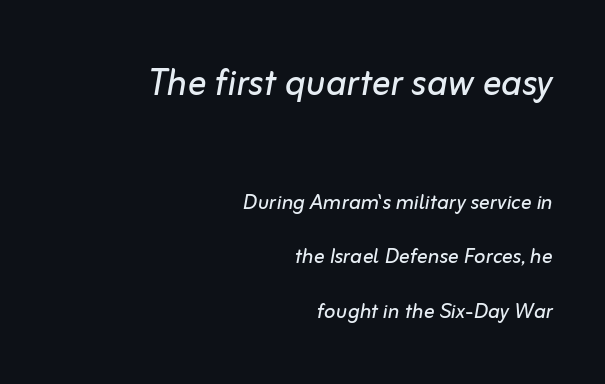
Q: Is the text bold? A: No.
Q: Is the text italic (slanted)? A: Yes, it leans right by about 10 degrees.
Q: Is the text underlined? A: No.
Q: How is the paragraph aligned? A: Right-aligned.
Q: Is the spacing between letters normal or unusually wide? A: Normal.
Q: Is the spacing between lines tight, normal or loose? A: Loose.
Q: Which block of text is set in a larger size, the first (top) or the second (bottom)? A: The first (top) one.
Q: Width (condensed, normal, or wide)? A: Normal.
Q: Stroke contrast? A: Low.
Q: x-height? A: Medium.
Q: Monospaced? A: No.
